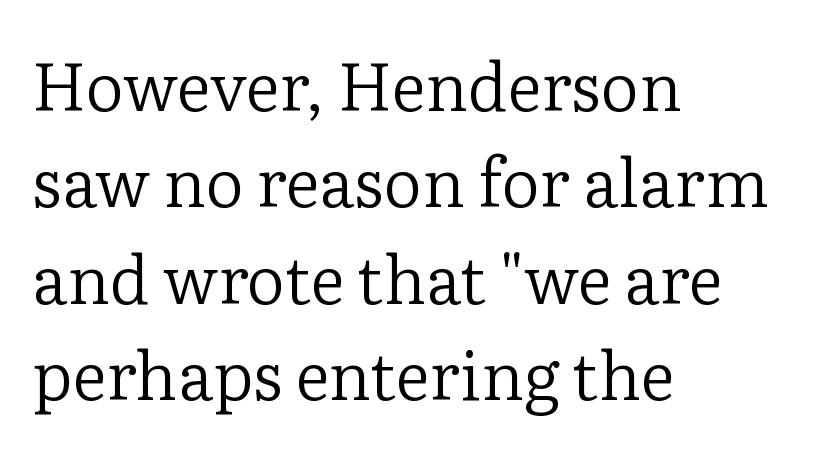
Q: Is the text bold? A: No.
Q: Is the text italic (slanted)? A: No, it is upright.
Q: Is the typeface a serif or a sans-serif typeface? A: Serif.
Q: Is the text underlined? A: No.
Q: How is the paragraph aligned? A: Left-aligned.
Q: Is the spacing between letters normal or unusually wide? A: Normal.
Q: Is the spacing between lines tight, normal or loose? A: Normal.
Q: Width (condensed, normal, or wide)? A: Normal.
Q: Stroke contrast? A: Low.
Q: x-height? A: Medium.
Q: Monospaced? A: No.
